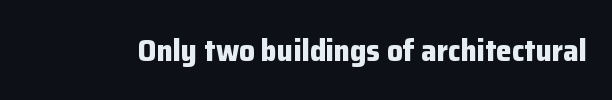
You could call the tracking neutral — neither tight nor loose. Stroke terminals: plain, sans-serif. The passage shown is typed in a proportional face where columns would drift. Italic: no, the glyphs are upright roman. Heft: maximum for text — a bold.
